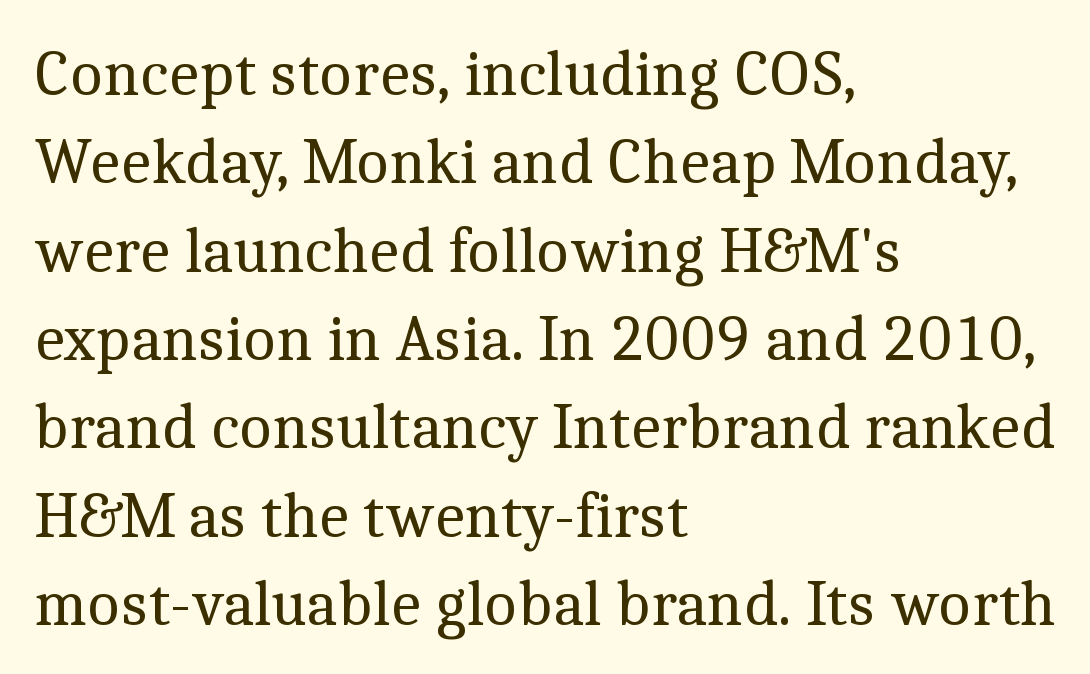
The image shows 64 px regular-weight serif type, upright; set left-aligned, normal line spacing (1.38x), normal letter spacing, not underlined; a medium x-height.
